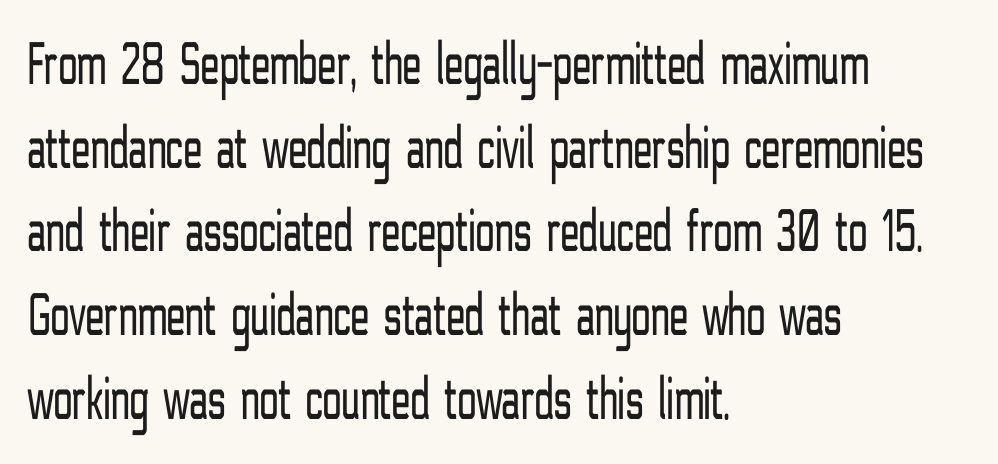
{"serif": "no", "italic": "no", "bold": "no", "weight": "light", "width": "condensed", "stroke_contrast": "low", "x_height": "medium", "monospaced": "no", "underline": "no", "align": "left", "line_spacing": "normal", "line_spacing_ratio": 1.35, "letter_spacing": "normal", "letter_spacing_em": 0.0, "glyph_px": 62}
